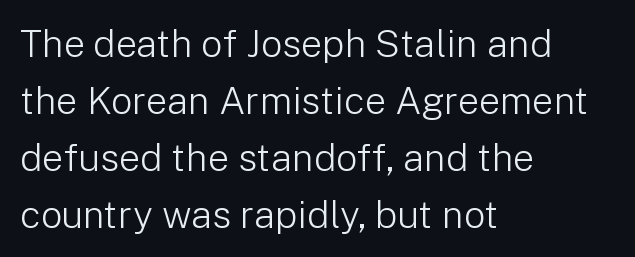
The image shows 38 px light sans-serif type, upright; set left-aligned, normal line spacing (1.5x), normal letter spacing, not underlined; low stroke contrast and a medium x-height.
